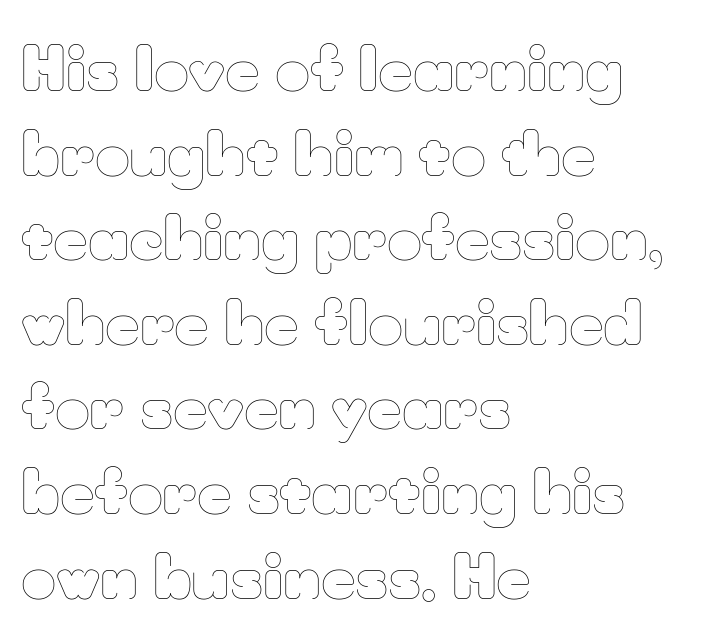
The image shows 60 px thin type, upright; set left-aligned, normal line spacing (1.41x), normal letter spacing, not underlined; low stroke contrast and a small x-height.
